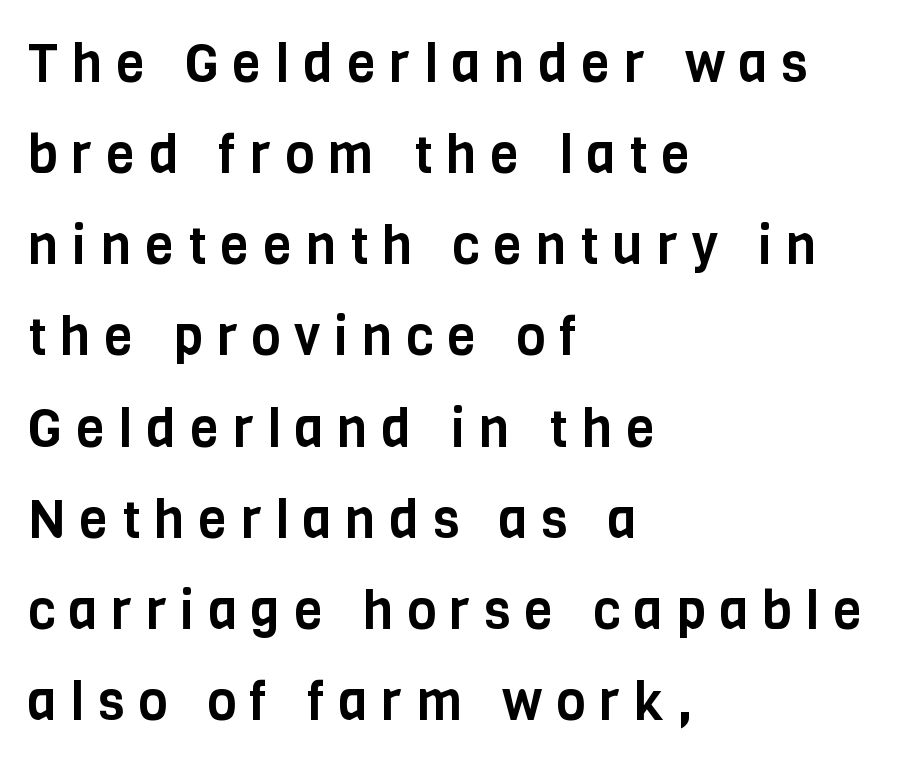
Q: Is the text italic (slanted)? A: No, it is upright.
Q: Is the typeface a serif or a sans-serif typeface? A: Sans-serif.
Q: Is the text underlined? A: No.
Q: How is the paragraph aligned? A: Left-aligned.
Q: Is the spacing between letters normal or unusually wide? A: Unusually wide.
Q: Width (condensed, normal, or wide)? A: Condensed.
Q: Stroke contrast? A: Low.
Q: x-height? A: Large.
Q: Monospaced? A: No.
